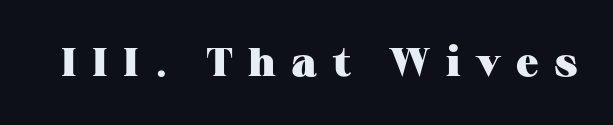
{"serif": "yes", "italic": "no", "bold": "yes", "weight": "heavy", "width": "wide", "stroke_contrast": "medium", "x_height": "medium", "monospaced": "no", "underline": "no", "letter_spacing": "wide", "letter_spacing_em": 0.39, "glyph_px": 40}
